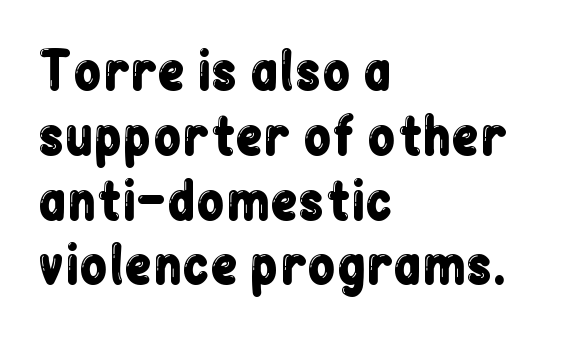
{"serif": "no", "italic": "no", "width": "condensed", "stroke_contrast": "low", "x_height": "medium", "monospaced": "no", "underline": "no", "align": "left", "line_spacing": "normal", "line_spacing_ratio": 1.27, "letter_spacing": "normal", "letter_spacing_em": 0.0, "glyph_px": 51}
